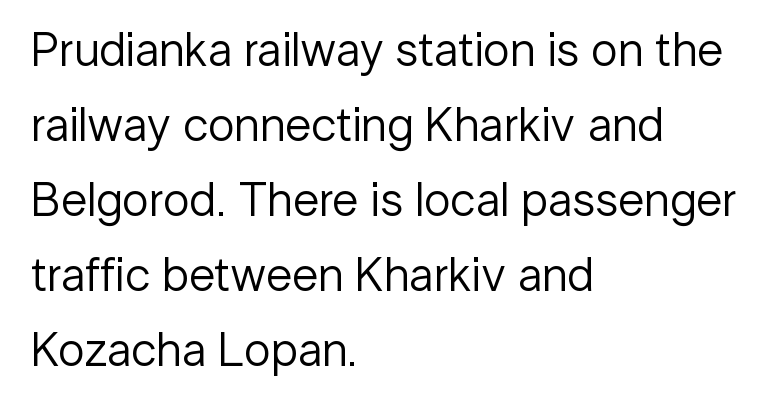
{"serif": "no", "italic": "no", "bold": "no", "weight": "regular", "width": "normal", "stroke_contrast": "low", "x_height": "medium", "monospaced": "no", "underline": "no", "align": "left", "line_spacing": "normal", "line_spacing_ratio": 1.56, "letter_spacing": "normal", "letter_spacing_em": 0.0, "glyph_px": 48}
